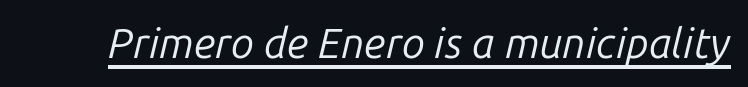
An italicized treatment has been applied to the whole sample. This sample has the flowing, uneven cadence of proportional lettering. How are the letters spaced? Ordinarily, with no added tracking. Is the type heavy? It reads as light-to-regular instead. Beneath each row of characters lies a ruled line.
